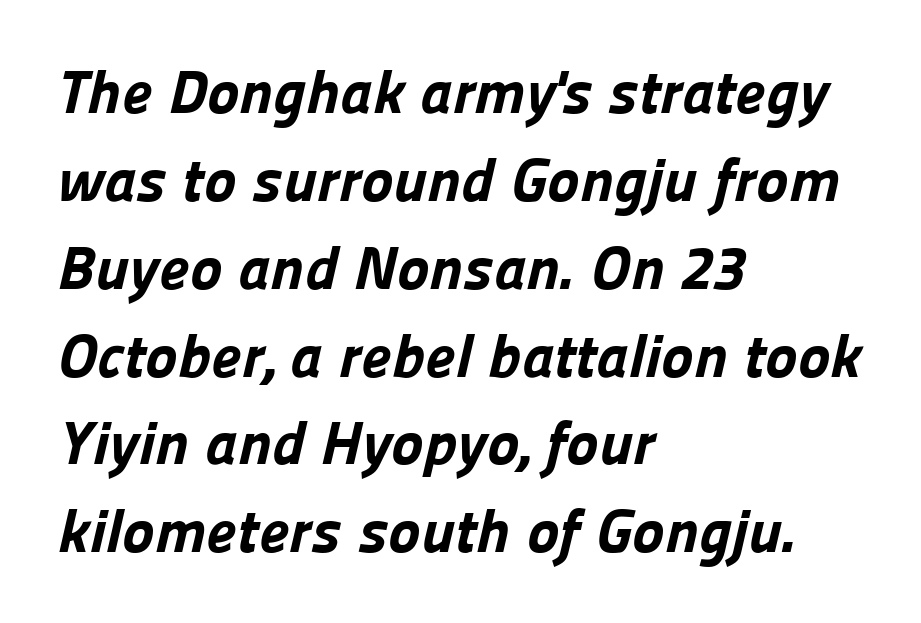
Q: Is the text bold? A: Yes.
Q: Is the typeface a serif or a sans-serif typeface? A: Sans-serif.
Q: Is the text underlined? A: No.
Q: How is the paragraph aligned? A: Left-aligned.
Q: Is the spacing between letters normal or unusually wide? A: Normal.
Q: Is the spacing between lines tight, normal or loose? A: Normal.
Q: Width (condensed, normal, or wide)? A: Normal.
Q: Stroke contrast? A: Low.
Q: x-height? A: Medium.
Q: Monospaced? A: No.
